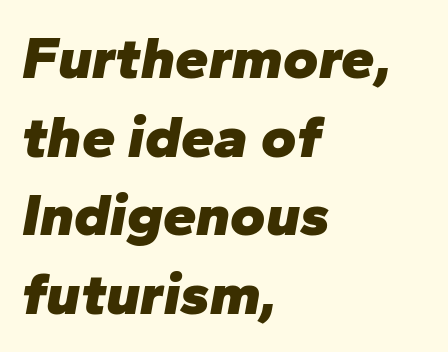
The image shows 60 px heavy type, italic (leaning right); set left-aligned, normal line spacing (1.31x), normal letter spacing, not underlined; low stroke contrast and a medium x-height.
